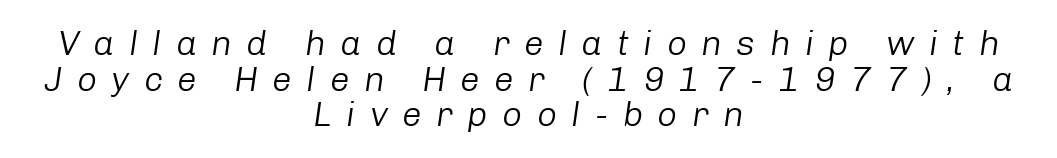
{"italic": "yes", "lean": "right", "slant_degrees": 8, "bold": "no", "weight": "light", "width": "normal", "stroke_contrast": "low", "x_height": "medium", "monospaced": "no", "underline": "no", "align": "center", "line_spacing": "tight", "line_spacing_ratio": 1.02, "letter_spacing": "wide", "letter_spacing_em": 0.41, "glyph_px": 35}
